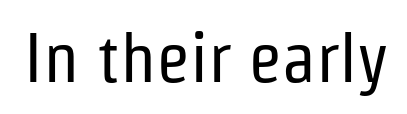
The image shows 70 px regular-weight, condensed sans-serif type, upright; set normal letter spacing, not underlined; low stroke contrast and a medium x-height.
